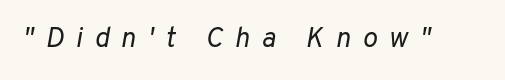
Q: Is the text bold? A: No.
Q: Is the text italic (slanted)? A: Yes, it leans right by about 10 degrees.
Q: Is the text underlined? A: No.
Q: Is the spacing between letters normal or unusually wide? A: Unusually wide.
Q: Width (condensed, normal, or wide)? A: Normal.
Q: Stroke contrast? A: Low.
Q: x-height? A: Medium.
Q: Monospaced? A: No.
